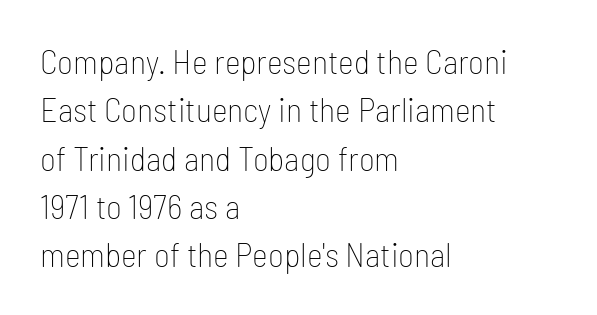
{"serif": "no", "italic": "no", "bold": "no", "weight": "thin", "width": "condensed", "stroke_contrast": "low", "x_height": "medium", "monospaced": "no", "underline": "no", "align": "left", "line_spacing": "normal", "line_spacing_ratio": 1.42, "letter_spacing": "normal", "letter_spacing_em": 0.0, "glyph_px": 34}
